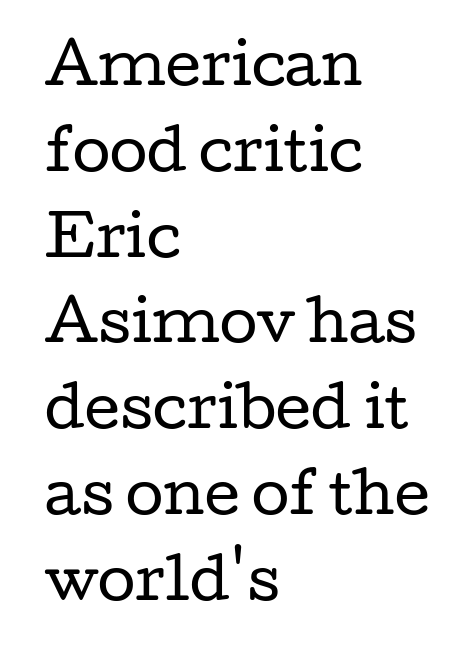
{"serif": "yes", "italic": "no", "bold": "no", "weight": "regular", "width": "wide", "stroke_contrast": "low", "x_height": "medium", "monospaced": "no", "underline": "no", "align": "left", "line_spacing": "normal", "line_spacing_ratio": 1.56, "letter_spacing": "normal", "letter_spacing_em": 0.0, "glyph_px": 55}
